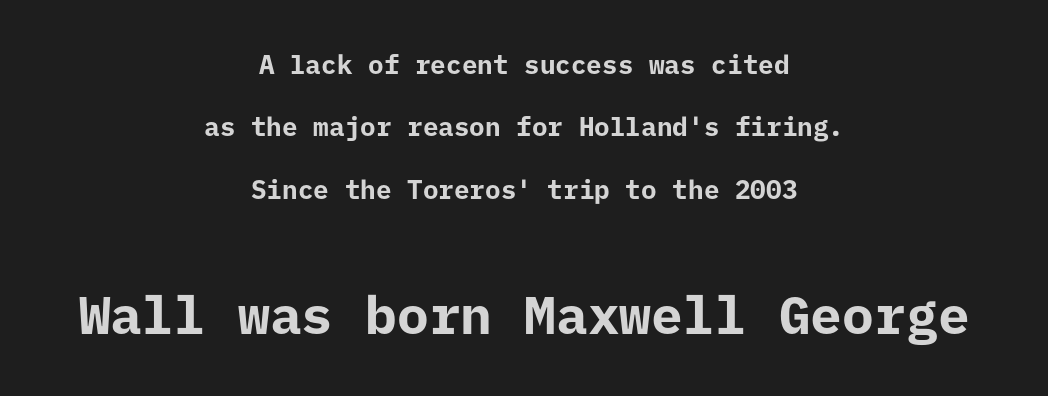
The image shows 53 px bold sans-serif type, upright; set centered, loose line spacing (2.4x), normal letter spacing, not underlined; the second (bottom) block is 2.04x larger; low stroke contrast and a medium x-height.
